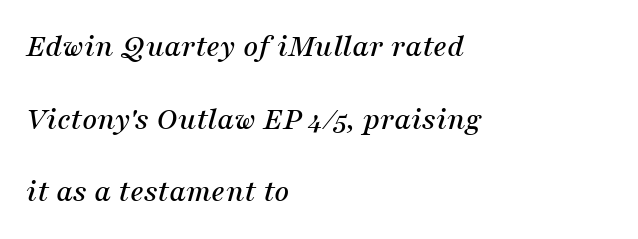
{"serif": "yes", "italic": "yes", "lean": "right", "slant_degrees": 16, "width": "normal", "stroke_contrast": "medium", "x_height": "medium", "monospaced": "no", "underline": "no", "align": "left", "line_spacing": "loose", "line_spacing_ratio": 2.2, "letter_spacing": "normal", "letter_spacing_em": 0.0, "glyph_px": 33}
